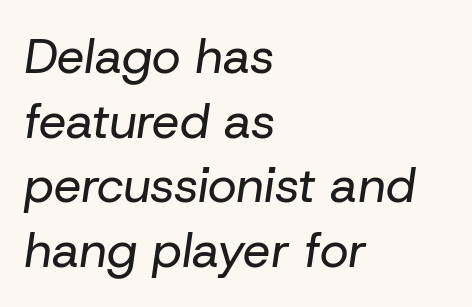
Q: Is the text bold? A: No.
Q: Is the text italic (slanted)? A: Yes, it leans right by about 8 degrees.
Q: Is the text underlined? A: No.
Q: How is the paragraph aligned? A: Left-aligned.
Q: Is the spacing between letters normal or unusually wide? A: Normal.
Q: Is the spacing between lines tight, normal or loose? A: Normal.
Q: Width (condensed, normal, or wide)? A: Normal.
Q: Stroke contrast? A: Low.
Q: x-height? A: Medium.
Q: Monospaced? A: No.
